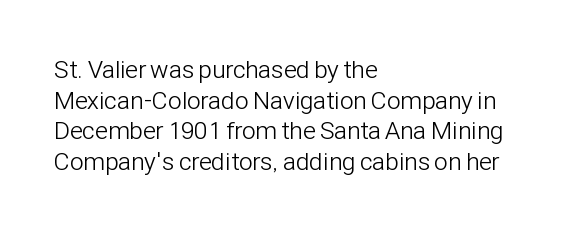
The image shows 25 px text type, upright; set left-aligned, line spacing 1.23x, normal letter spacing, not underlined.
